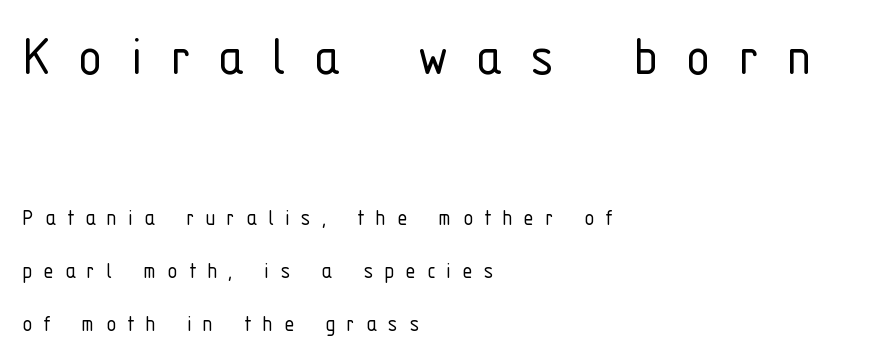
The face used here is proportionally spaced, like ordinary book or web type. Honestly, the rows look like they've been pulled way apart. Visually, the top section dominates because its glyphs are scaled up. Here the glyphs are tracked loosely, breaking word shapes into spaced letters.
